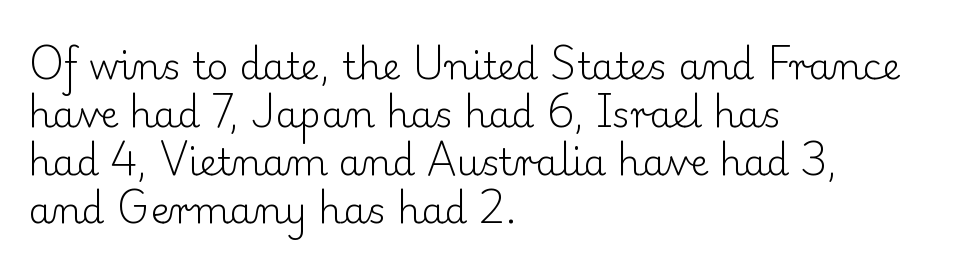
Honestly, the row spacing looks completely unremarkable. The font's upright variant was chosen for this text. No word sits above an underline.
